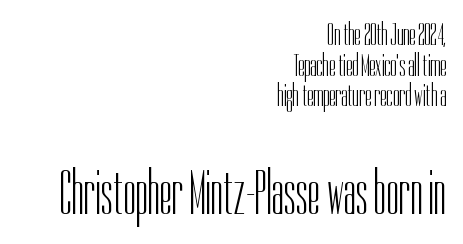
The image shows 63 px light, condensed sans-serif type, upright; set right-aligned, tight line spacing (0.96x), normal letter spacing, not underlined; the second (bottom) block is 1.97x larger; low stroke contrast and a medium x-height.
